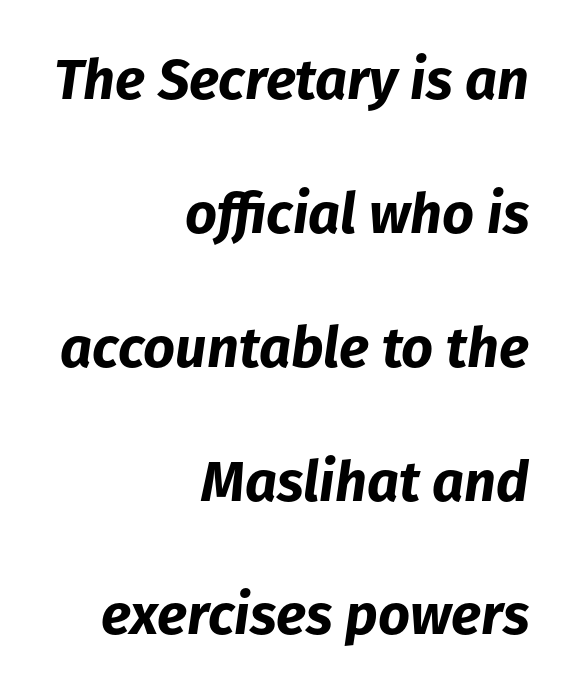
Each line ends at the same right margin while the left side varies. Horizontal bands of white between lines are thick stripes. The letterforms sit shoulder to shoulder at normal distance. Does the weight exceed regular? Yes, all the way to bold. Lines of text with bare space underneath.
